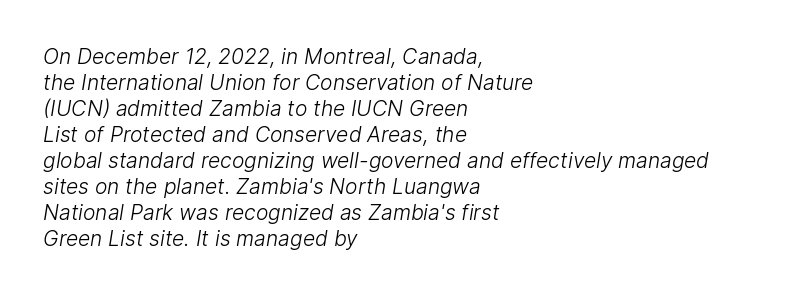
{"bold": "no", "underline": "no", "align": "left", "line_spacing_ratio": 1.24, "letter_spacing": "normal", "letter_spacing_em": 0.0, "glyph_px": 21}
